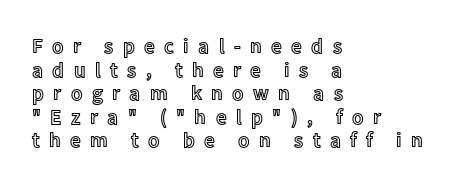
The image shows 21 px text type, upright; set left-aligned, tight line spacing (1.12x), unusually wide letter spacing (+0.45 em), not underlined.
